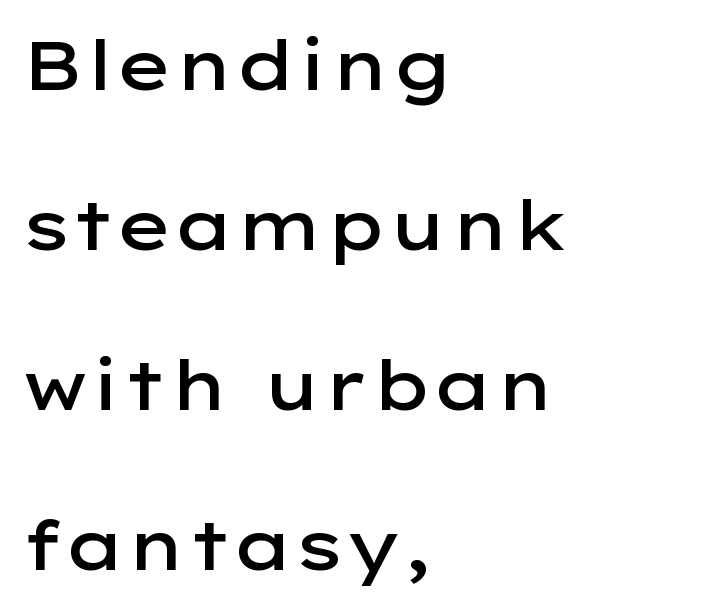
{"serif": "no", "italic": "no", "bold": "semi", "weight": "semibold", "width": "wide", "stroke_contrast": "low", "x_height": "medium", "monospaced": "no", "underline": "no", "align": "left", "line_spacing": "loose", "line_spacing_ratio": 2.32, "letter_spacing": "normal", "letter_spacing_em": 0.0, "glyph_px": 69}
